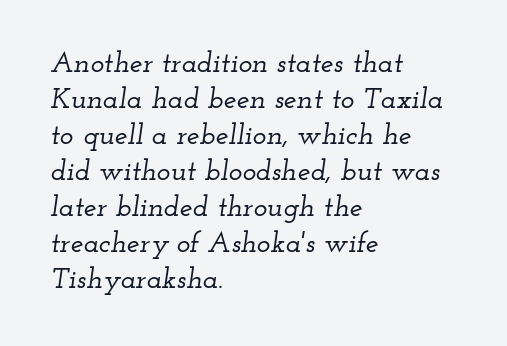
It's the slanting kind of type. Tracking here is standard; glyphs follow each other at the usual distance. Which margin do the lines hug? The left one — the right edge is uneven. Glance below the letters and you will spot only blank space. The letters advance in unequal steps, a hallmark of proportional type.
